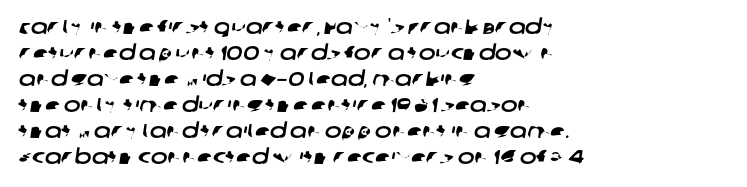
Q: Is the text underlined? A: No.
Q: How is the paragraph aligned? A: Left-aligned.
Q: Is the spacing between letters normal or unusually wide? A: Normal.
Q: Is the spacing between lines tight, normal or loose? A: Normal.
